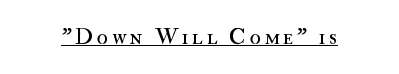
Q: Is the text bold? A: No.
Q: Is the text italic (slanted)? A: No, it is upright.
Q: Is the text underlined? A: Yes.
